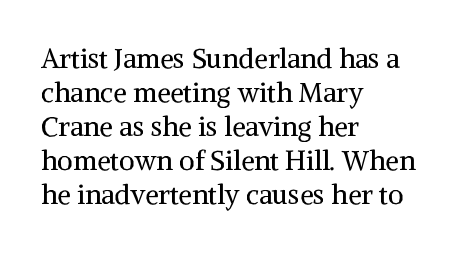
Q: Is the text bold? A: No.
Q: Is the text italic (slanted)? A: No, it is upright.
Q: Is the text underlined? A: No.
Q: How is the paragraph aligned? A: Left-aligned.
Q: Is the spacing between letters normal or unusually wide? A: Normal.
Q: Is the spacing between lines tight, normal or loose? A: Normal.
